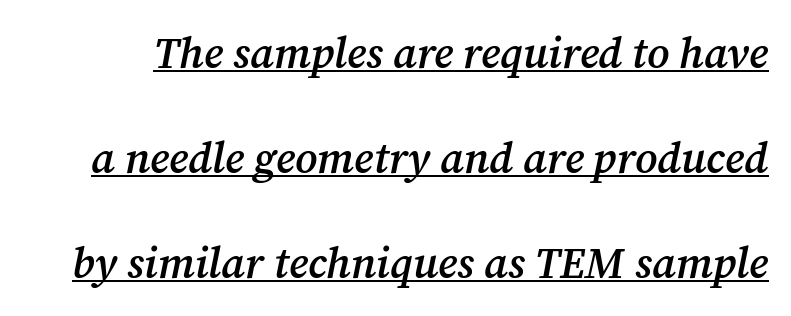
Q: Is the text bold? A: Semi-bold.
Q: Is the text italic (slanted)? A: Yes, it leans right by about 12 degrees.
Q: Is the typeface a serif or a sans-serif typeface? A: Serif.
Q: Is the text underlined? A: Yes.
Q: Is the spacing between letters normal or unusually wide? A: Normal.
Q: Is the spacing between lines tight, normal or loose? A: Loose.
Q: Width (condensed, normal, or wide)? A: Normal.
Q: Stroke contrast? A: Medium.
Q: x-height? A: Medium.
Q: Monospaced? A: No.
